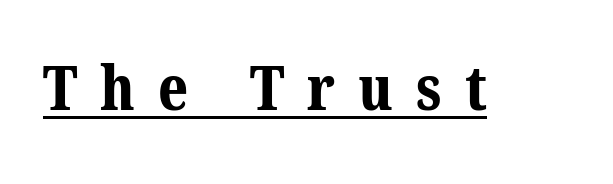
The image shows 62 px bold serif type; set unusually wide letter spacing (+0.37 em), underlined; medium stroke contrast and a medium x-height.
